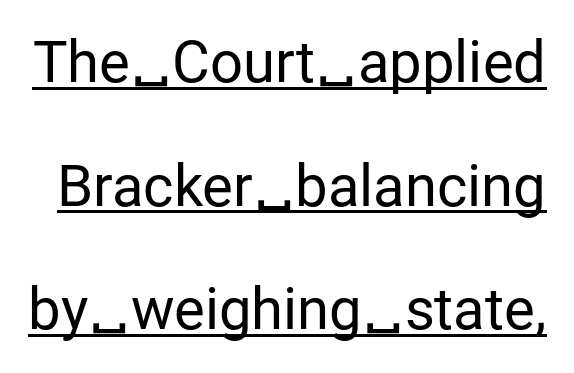
No chunkiness to these letters — they're not bold. This sample has the flowing, uneven cadence of proportional lettering. Vertical strokes here are truly vertical. Serif or sans? Sans — the stroke terminals are bare. Spacing between characters is what you'd get straight out of the box. The passage shown is underscored from start to finish.
